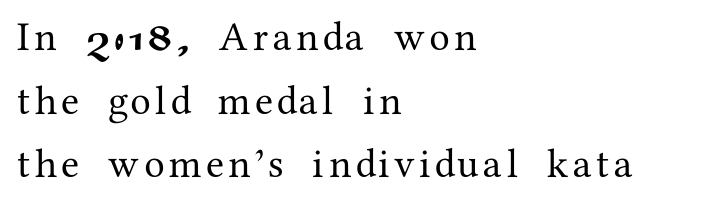
Q: Is the text italic (slanted)? A: No, it is upright.
Q: Is the typeface a serif or a sans-serif typeface? A: Serif.
Q: Is the text underlined? A: No.
Q: How is the paragraph aligned? A: Left-aligned.
Q: Is the spacing between lines tight, normal or loose? A: Normal.
Q: Width (condensed, normal, or wide)? A: Normal.
Q: Stroke contrast? A: Medium.
Q: x-height? A: Medium.
Q: Monospaced? A: No.
